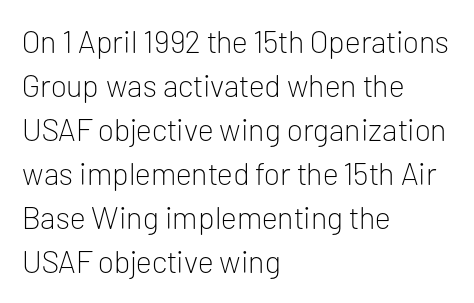
Q: Is the text bold? A: No.
Q: Is the text italic (slanted)? A: No, it is upright.
Q: Is the typeface a serif or a sans-serif typeface? A: Sans-serif.
Q: Is the text underlined? A: No.
Q: How is the paragraph aligned? A: Left-aligned.
Q: Is the spacing between letters normal or unusually wide? A: Normal.
Q: Is the spacing between lines tight, normal or loose? A: Normal.
Q: Width (condensed, normal, or wide)? A: Normal.
Q: Stroke contrast? A: Low.
Q: x-height? A: Medium.
Q: Monospaced? A: No.
